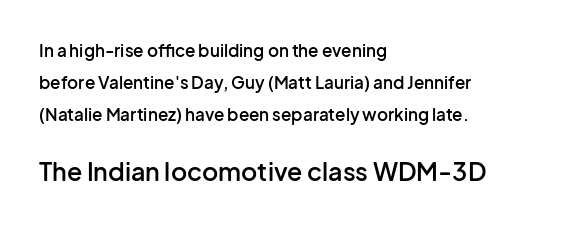
The image shows 25 px text type, upright; set left-aligned, line spacing 1.88x, normal letter spacing, not underlined; the second (bottom) block is 1.47x larger.
